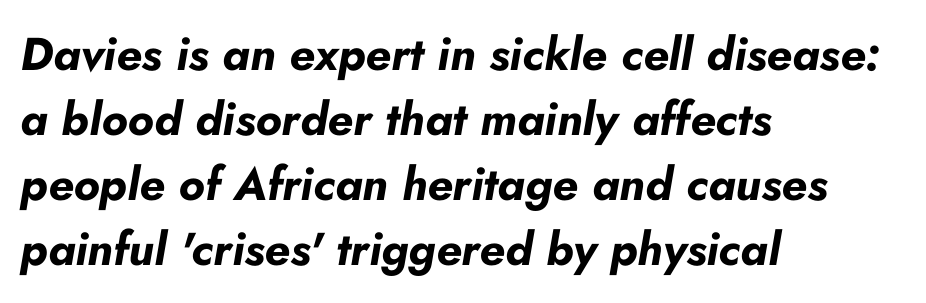
The image shows 46 px bold type, italic (leaning right); set left-aligned, normal line spacing (1.41x), normal letter spacing, not underlined; low stroke contrast and a small x-height.
